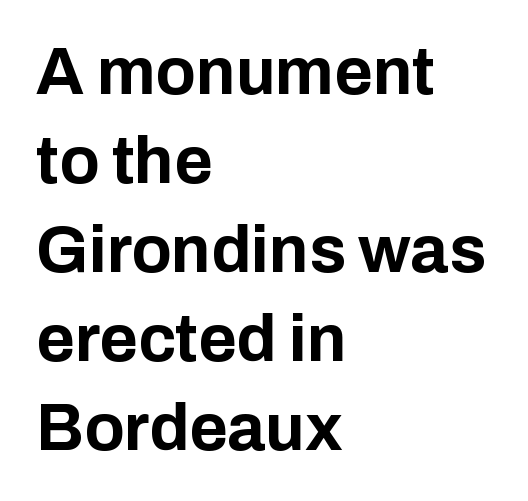
{"serif": "no", "italic": "no", "bold": "yes", "weight": "bold", "width": "normal", "stroke_contrast": "low", "x_height": "medium", "monospaced": "no", "underline": "no", "align": "left", "line_spacing": "normal", "line_spacing_ratio": 1.35, "letter_spacing": "normal", "letter_spacing_em": 0.0, "glyph_px": 66}
